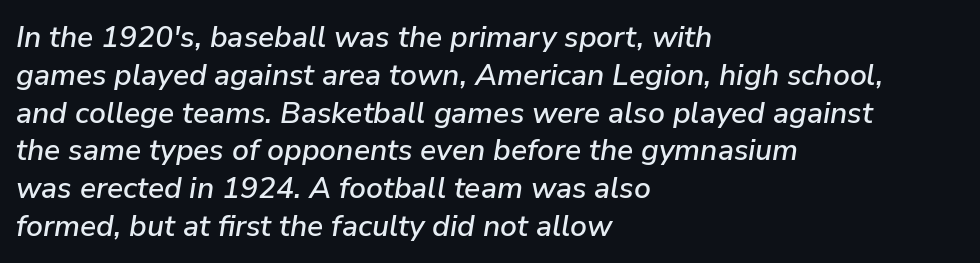
Layout note: lines flush left. Characters are canted at an angle relative to the baseline's perpendicular. These lines are rendered in a variable-pitch font. Standard letterfit; no display-style spreading of the glyphs.
